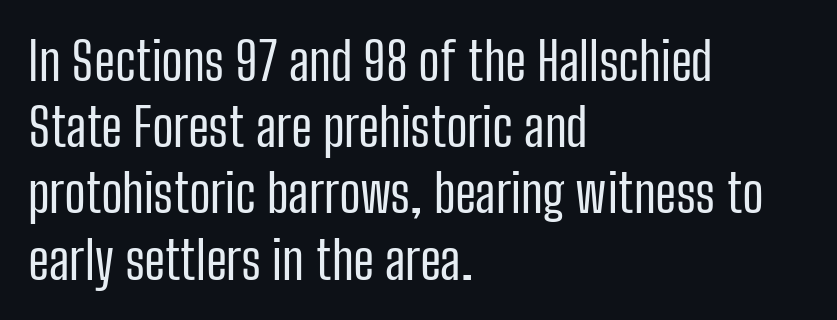
{"serif": "no", "italic": "no", "bold": "no", "weight": "regular", "width": "condensed", "stroke_contrast": "low", "x_height": "medium", "monospaced": "no", "underline": "no", "align": "left", "line_spacing": "normal", "line_spacing_ratio": 1.25, "letter_spacing": "normal", "letter_spacing_em": 0.0, "glyph_px": 53}
